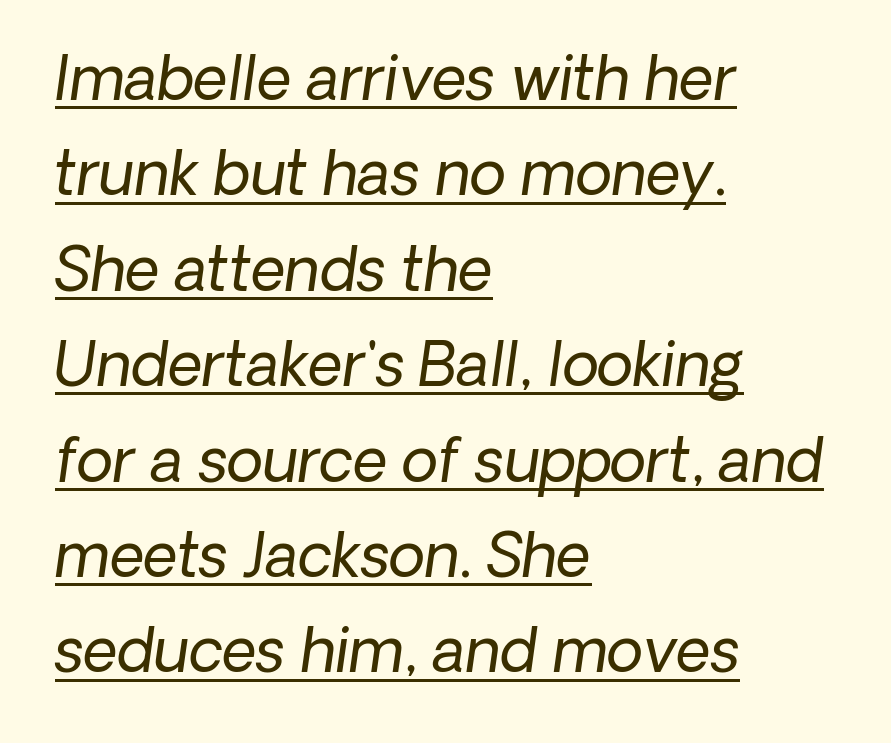
Stems here are at most as thick as an everyday book face. Do the characters align in a grid? No, the font is proportional. Typographically, this falls in the sans-serif category. This sample is left-justified, so line endings fall wherever the words run out.
